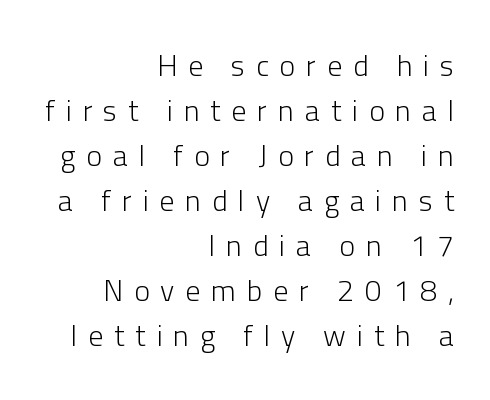
The image shows 30 px light sans-serif type, upright; set right-aligned, normal line spacing (1.5x), unusually wide letter spacing (+0.36 em), not underlined; low stroke contrast and a medium x-height.
